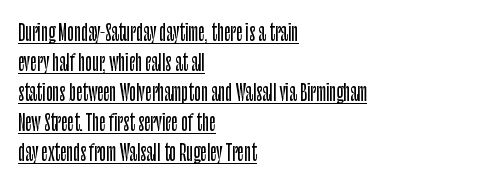
Q: Is the text italic (slanted)? A: No, it is upright.
Q: Is the text underlined? A: Yes.
Q: How is the paragraph aligned? A: Left-aligned.
Q: Is the spacing between letters normal or unusually wide? A: Normal.
Q: Is the spacing between lines tight, normal or loose? A: Normal.
